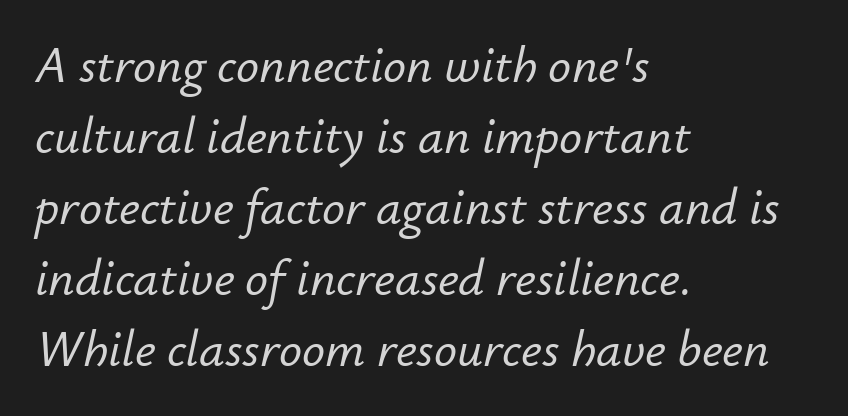
The image shows 51 px text type, italic (leaning right); set left-aligned, normal line spacing (1.39x), normal letter spacing, not underlined; low stroke contrast and a small x-height.
